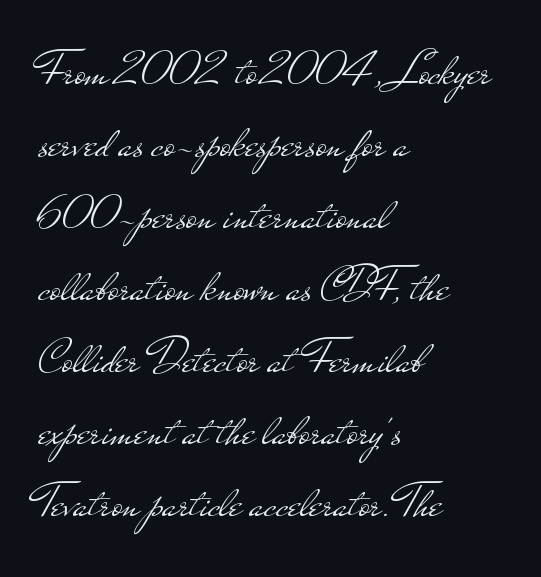
Q: Is the text bold? A: No.
Q: Is the text italic (slanted)? A: Yes.
Q: Is the typeface a serif or a sans-serif typeface? A: Sans-serif.
Q: Is the text underlined? A: No.
Q: How is the paragraph aligned? A: Left-aligned.
Q: Is the spacing between letters normal or unusually wide? A: Normal.
Q: Is the spacing between lines tight, normal or loose? A: Normal.
Q: Width (condensed, normal, or wide)? A: Wide.
Q: Stroke contrast? A: Low.
Q: x-height? A: Small.
Q: Monospaced? A: No.
